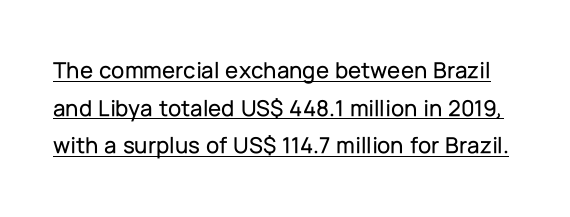
Q: Is the text italic (slanted)? A: No, it is upright.
Q: Is the text underlined? A: Yes.
Q: Is the spacing between letters normal or unusually wide? A: Normal.
Q: Is the spacing between lines tight, normal or loose? A: Normal.
